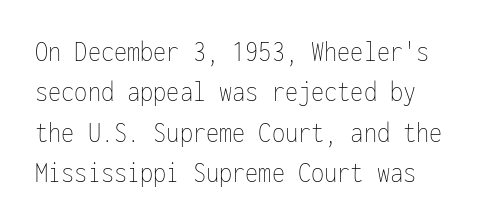
The image shows 30 px thin, condensed type, upright, monospaced; set normal line spacing (1.35x), normal letter spacing, not underlined; low stroke contrast and a medium x-height.
